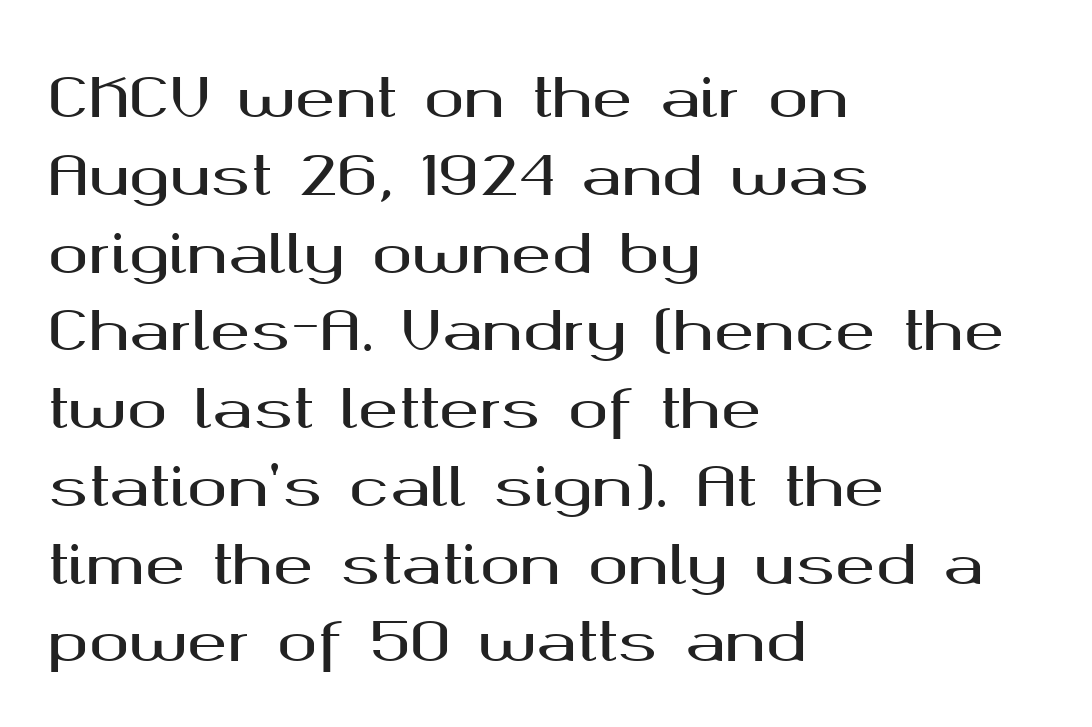
The image shows 54 px wide sans-serif type, upright; set left-aligned, normal line spacing (1.44x), normal letter spacing, not underlined; medium stroke contrast and a medium x-height.
